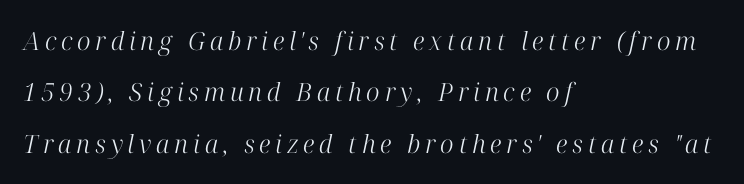
Is there much room between lines? Yes — plenty of vertical air separates them. Type without underlining. If you drew a line through each stem, it would be angled. Horizontal alignment here is leftward, the default for most running prose.
